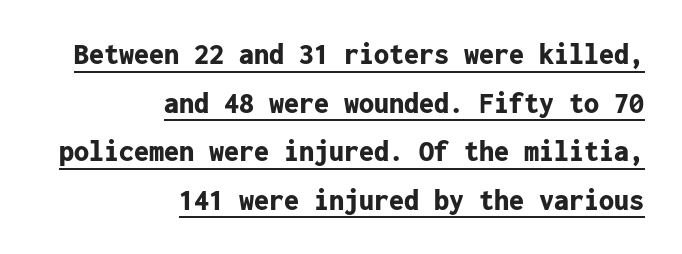
{"serif": "no", "italic": "no", "bold": "yes", "weight": "bold", "width": "normal", "stroke_contrast": "low", "x_height": "medium", "monospaced": "yes", "underline": "yes", "align": "right", "line_spacing": "normal", "line_spacing_ratio": 1.62, "letter_spacing": "normal", "letter_spacing_em": 0.0, "glyph_px": 30}
